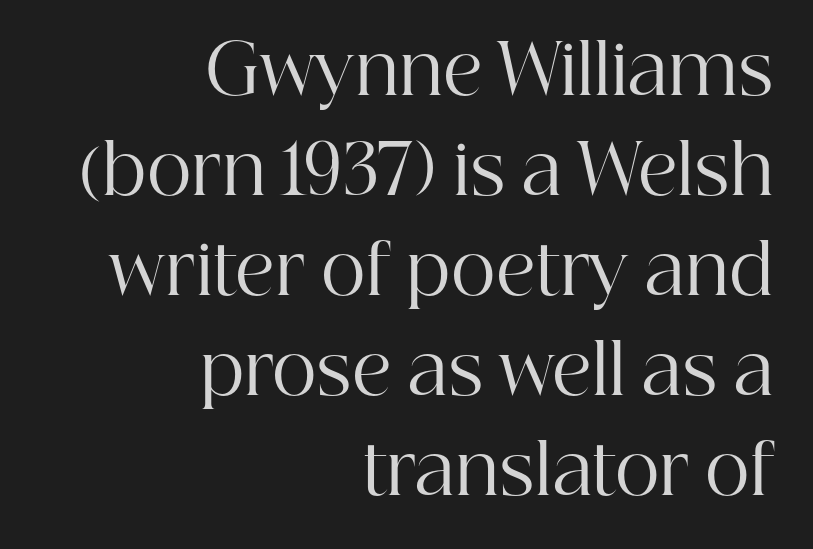
Vertical strokes here are truly vertical. Is there much room between lines? A standard amount, neither cramped nor airy. This sample uses a serif face. The rendering anchors every line to the right-hand side.
